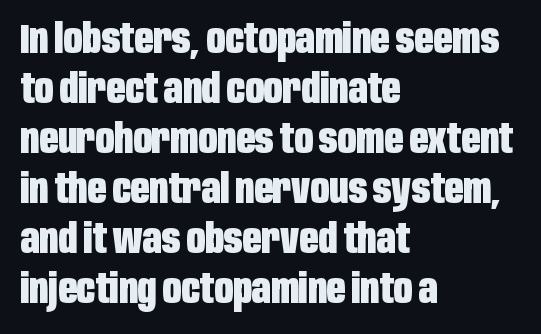
The image shows 41 px heavy, condensed sans-serif type, upright; set left-aligned, line spacing 1.22x, normal letter spacing, not underlined; low stroke contrast and a large x-height.
